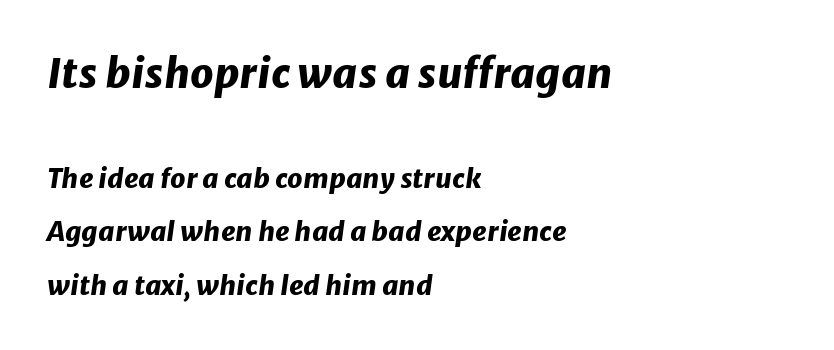
Q: Is the text bold? A: Yes.
Q: Is the text italic (slanted)? A: Yes, it leans right by about 8 degrees.
Q: Is the text underlined? A: No.
Q: How is the paragraph aligned? A: Left-aligned.
Q: Is the spacing between letters normal or unusually wide? A: Normal.
Q: Is the spacing between lines tight, normal or loose? A: Loose.
Q: Which block of text is set in a larger size, the first (top) or the second (bottom)? A: The first (top) one.
Q: Width (condensed, normal, or wide)? A: Normal.
Q: Stroke contrast? A: Low.
Q: x-height? A: Medium.
Q: Monospaced? A: No.
